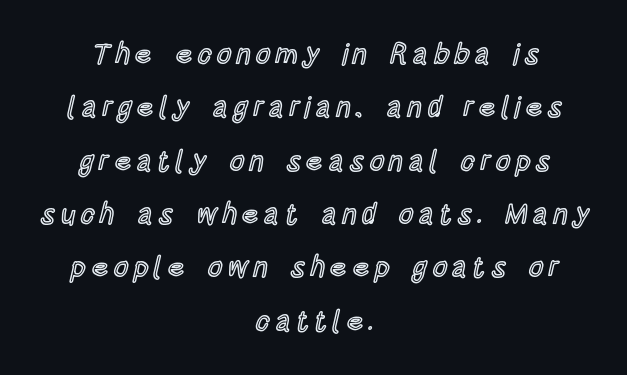
Q: Is the text italic (slanted)? A: Yes.
Q: Is the text underlined? A: No.
Q: How is the paragraph aligned? A: Centered.
Q: Width (condensed, normal, or wide)? A: Condensed.
Q: x-height? A: Large.
Q: Monospaced? A: No.
